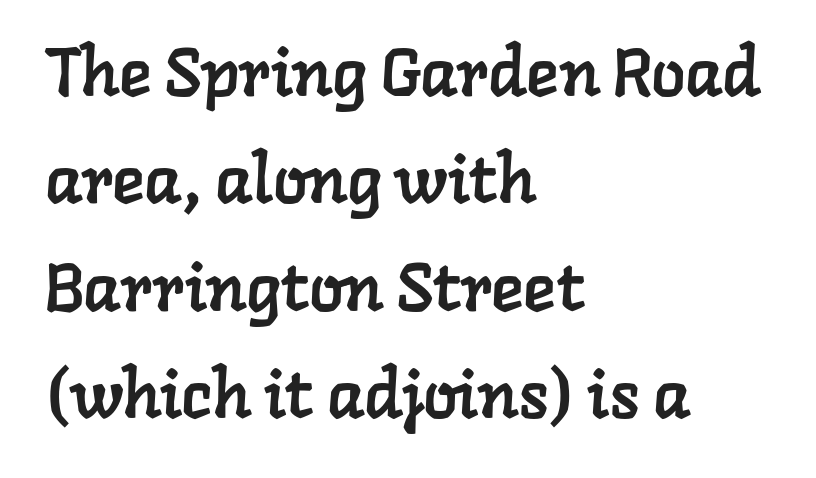
Underlining? Definitely not there. Vertically, the passage feels balanced, rows spaced as you'd expect. Nothing unusual about the tracking: characters are spaced as the font intends. A typesetter would call this proportional, since set widths differ per character.
